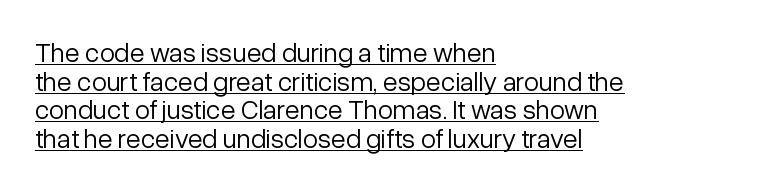
What's the leading like? Squeezed, with rows nearly overlapping. The cut favours lightness, reaching ordinary text weight at its darkest. The axis of the letterforms is exactly vertical. Each line starts at the same left margin while the right side varies. Descenders here cross a horizontal rule under the line.
